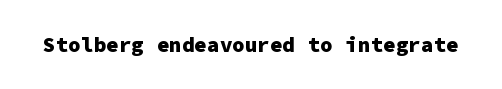
Q: Is the text bold? A: Yes.
Q: Is the text italic (slanted)? A: No, it is upright.
Q: Is the text underlined? A: No.
Q: Is the spacing between letters normal or unusually wide? A: Normal.
